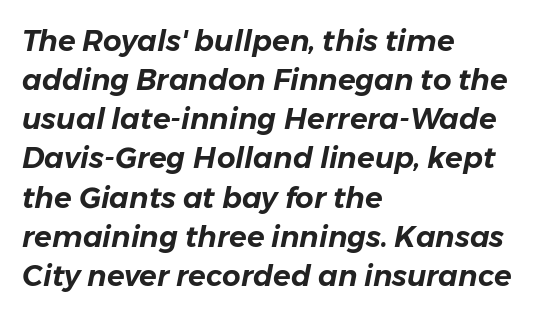
{"italic": "yes", "lean": "right", "slant_degrees": 11, "width": "normal", "stroke_contrast": "low", "x_height": "medium", "monospaced": "no", "underline": "no", "align": "left", "line_spacing": "normal", "line_spacing_ratio": 1.35, "letter_spacing": "normal", "letter_spacing_em": 0.0, "glyph_px": 29}
